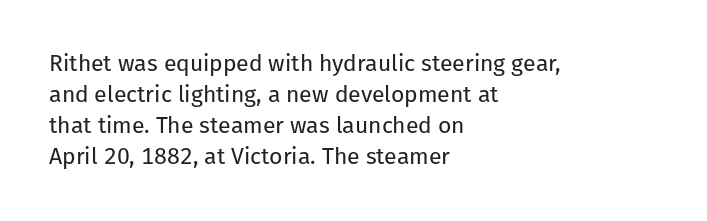
Posture: upright roman. The ragged edge is on the right, which tells us the setting is flush left. Reading down the column, the eye jumps a familiar distance to each next line. The specimen omits any rule beneath the text block's lines. The face looks like a standard text weight, possibly lighter.
